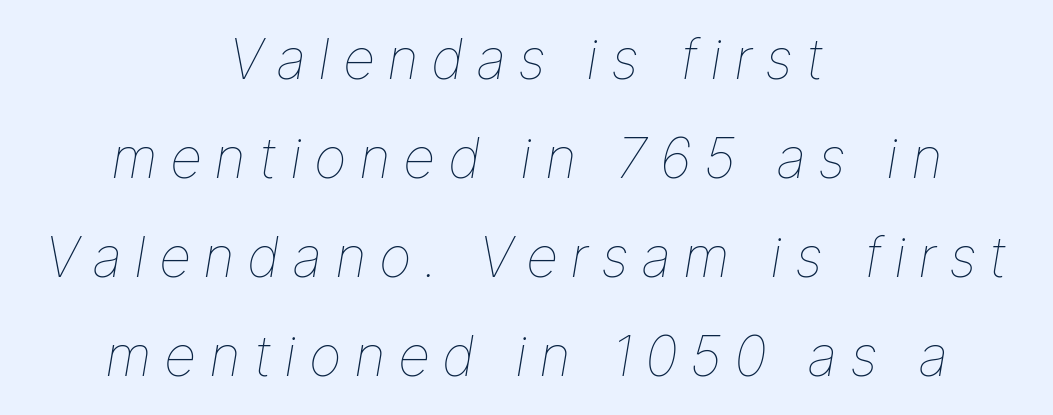
The image shows 56 px thin type, italic (leaning right); set centered, line spacing 1.77x, unusually wide letter spacing (+0.22 em), not underlined; low stroke contrast and a medium x-height.
